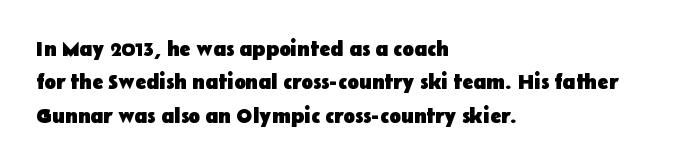
The lines sit at an ordinary, default distance from one another. Bare-footed words on every line. The rendering uses a bold face; every stroke is thick and dark. Posture: upright roman.
